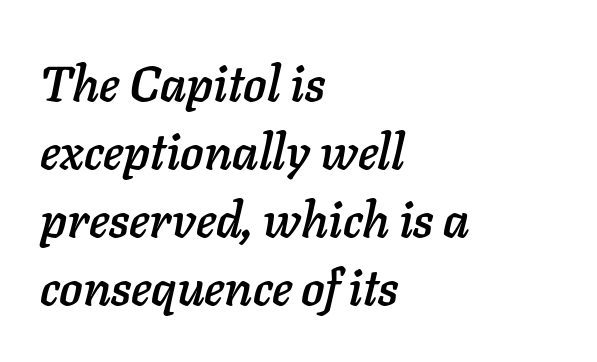
The image shows 49 px text type, italic (leaning right); set left-aligned, normal line spacing (1.39x), normal letter spacing, not underlined; low stroke contrast and a medium x-height.
